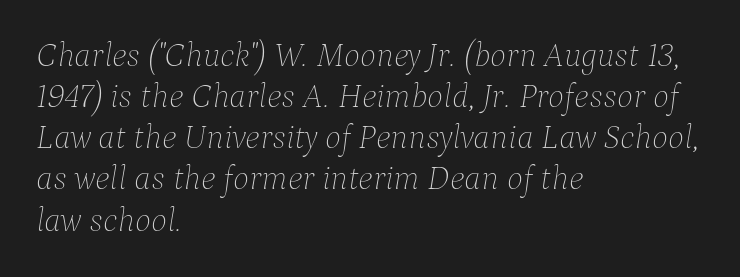
The image shows 34 px thin type, italic (leaning right); set left-aligned, line spacing 1.21x, normal letter spacing, not underlined; low stroke contrast and a medium x-height.
